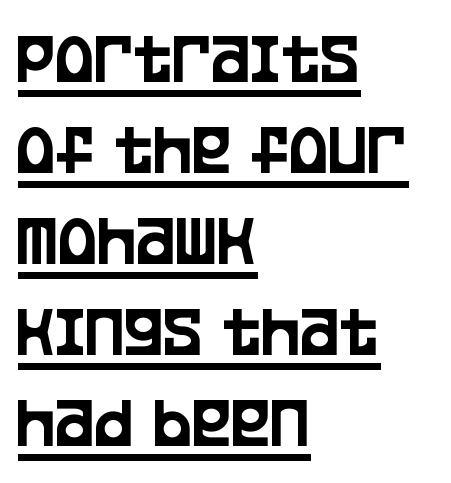
{"serif": "no", "italic": "no", "width": "condensed", "stroke_contrast": "low", "x_height": "large", "monospaced": "no", "underline": "yes", "align": "left", "line_spacing_ratio": 1.23, "letter_spacing": "normal", "letter_spacing_em": 0.0, "glyph_px": 74}
